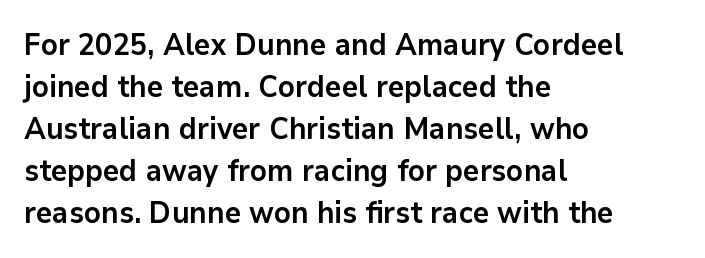
The image shows 30 px bold sans-serif type, upright; set left-aligned, normal line spacing (1.4x), normal letter spacing, not underlined; low stroke contrast and a medium x-height.
